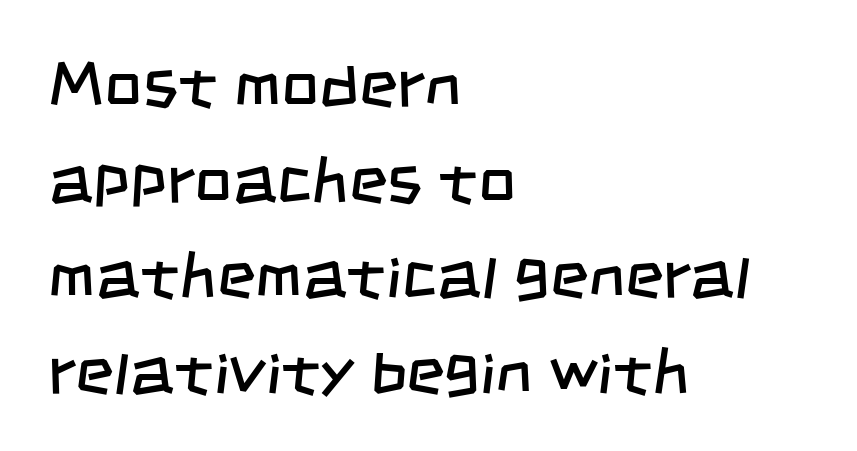
{"serif": "no", "bold": "no", "weight": "regular", "width": "condensed", "stroke_contrast": "low", "x_height": "large", "monospaced": "no", "underline": "no", "align": "left", "line_spacing": "normal", "line_spacing_ratio": 1.45, "letter_spacing": "normal", "letter_spacing_em": 0.0, "glyph_px": 66}
